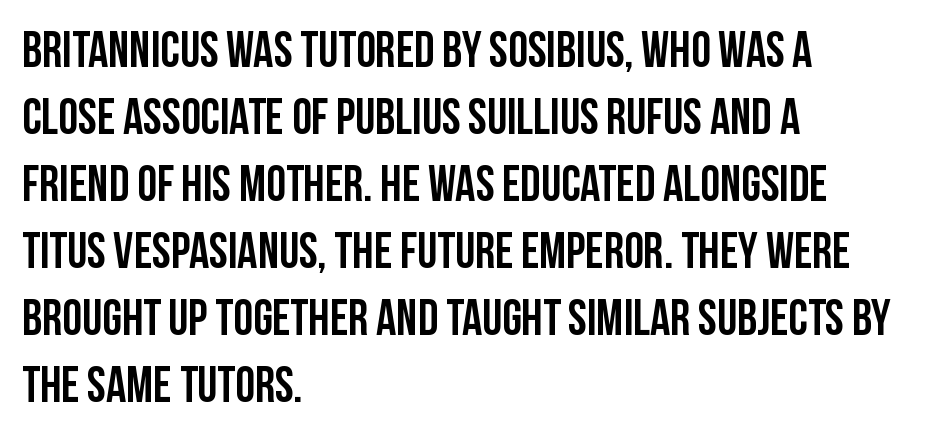
The image shows 50 px condensed sans-serif type, upright; set left-aligned, normal line spacing (1.34x), normal letter spacing, not underlined; low stroke contrast and a large x-height.
